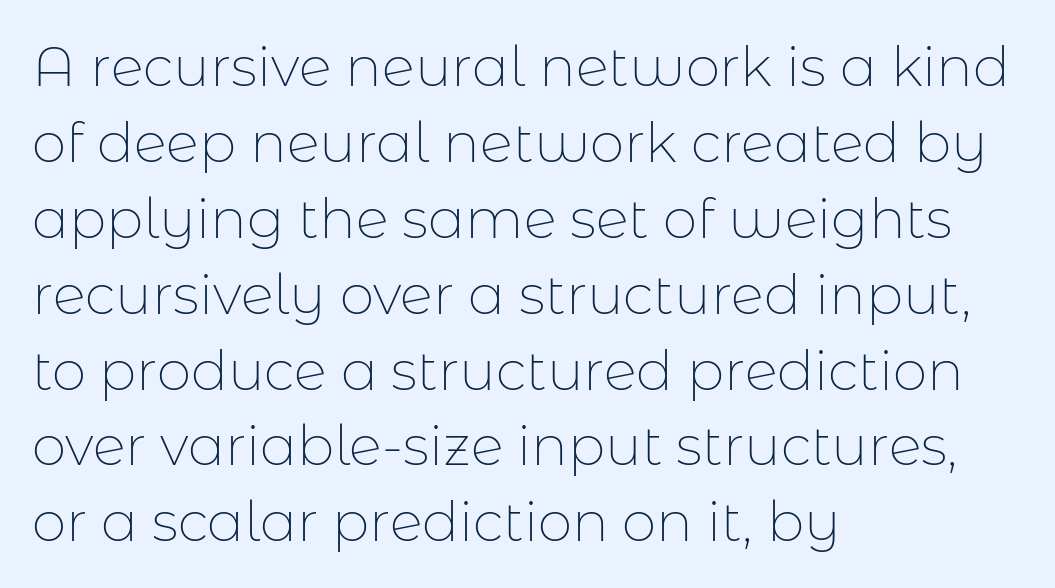
Q: Is the text bold? A: No.
Q: Is the text italic (slanted)? A: No, it is upright.
Q: Is the typeface a serif or a sans-serif typeface? A: Sans-serif.
Q: Is the text underlined? A: No.
Q: How is the paragraph aligned? A: Left-aligned.
Q: Is the spacing between letters normal or unusually wide? A: Normal.
Q: Is the spacing between lines tight, normal or loose? A: Normal.
Q: Width (condensed, normal, or wide)? A: Normal.
Q: Stroke contrast? A: Low.
Q: x-height? A: Medium.
Q: Monospaced? A: No.
